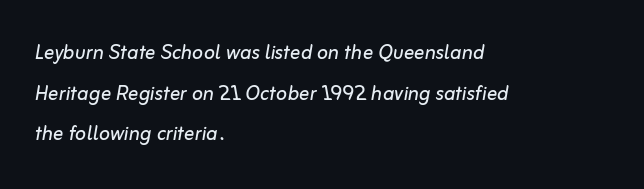
The image shows 26 px text type, italic (leaning right); set left-aligned, normal line spacing (1.56x), normal letter spacing, not underlined.
